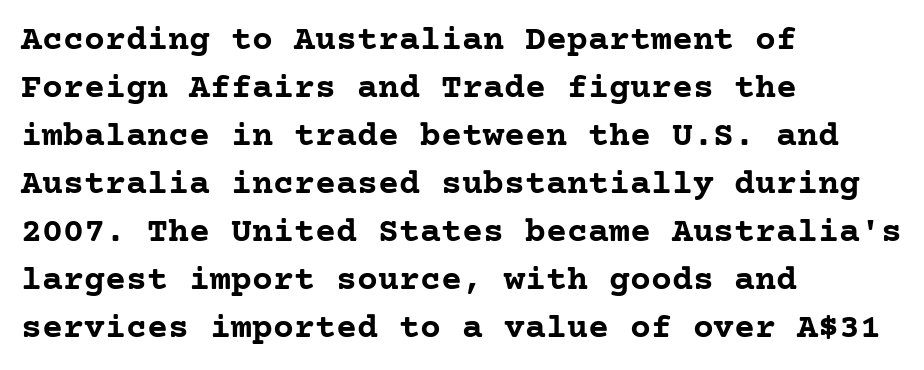
Q: Is the text bold? A: Yes.
Q: Is the text italic (slanted)? A: No, it is upright.
Q: Is the typeface a serif or a sans-serif typeface? A: Serif.
Q: Is the text underlined? A: No.
Q: How is the paragraph aligned? A: Left-aligned.
Q: Is the spacing between letters normal or unusually wide? A: Normal.
Q: Is the spacing between lines tight, normal or loose? A: Normal.
Q: Width (condensed, normal, or wide)? A: Normal.
Q: Stroke contrast? A: Low.
Q: x-height? A: Medium.
